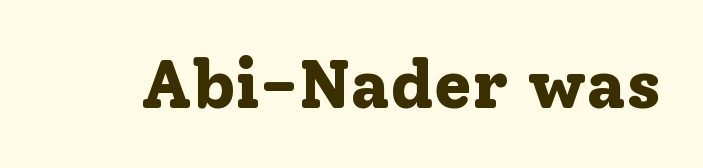
The strokes are fattened all the way to bold. Rendered with straight, roman letterforms. Each letter keeps its own natural width here, so spacing adapts to shape. Observe the serifs anchoring each vertical stroke in this sample.
